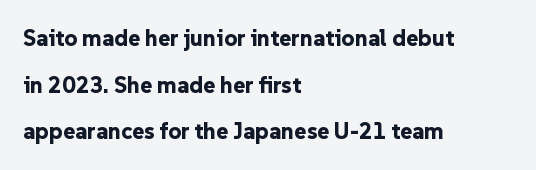
The image shows 23 px bold type, upright; set left-aligned, loose line spacing (2.03x), normal letter spacing, not underlined.
